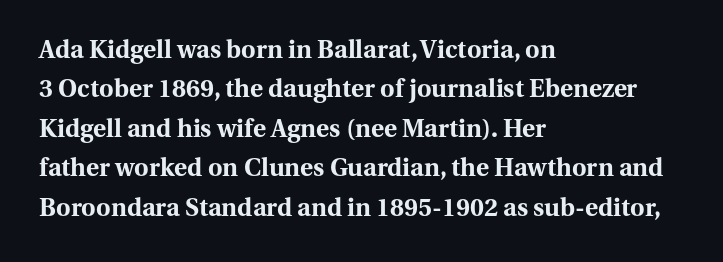
Evenly set lines give the paragraph a standard silhouette. Glance below the letters and you will spot only blank space. Typeset ragged right — the left edge is the straight one. This sample uses plain, unmodified letter spacing. Style check: upright. I'd describe the lettering as bold — thick and assertive.
